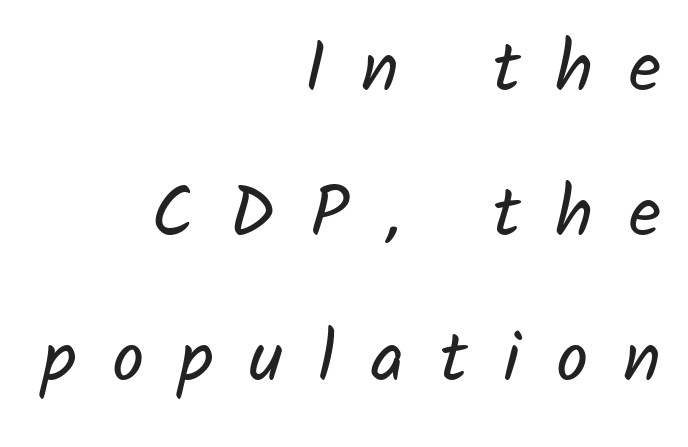
Underline: absent. Right-aligned paragraph, ragged on the left. Think of a printed novel: that variable character pitch is what you see here. This sample trades compactness for vertical openness between lines. The strokes are not fattened; the text isn't bold.
